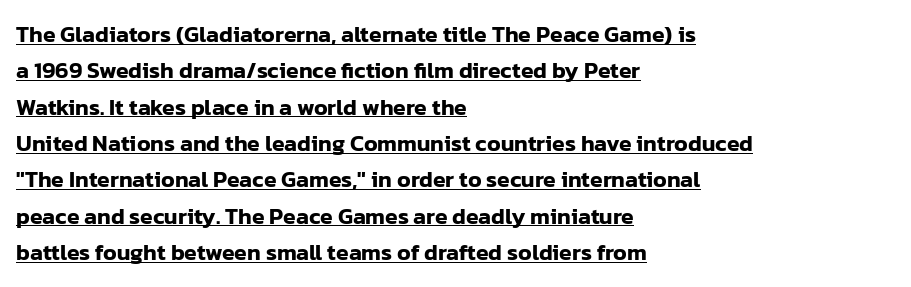
{"italic": "no", "underline": "yes", "align": "left", "line_spacing": "normal", "line_spacing_ratio": 1.58, "letter_spacing": "normal", "letter_spacing_em": 0.0, "glyph_px": 23}
